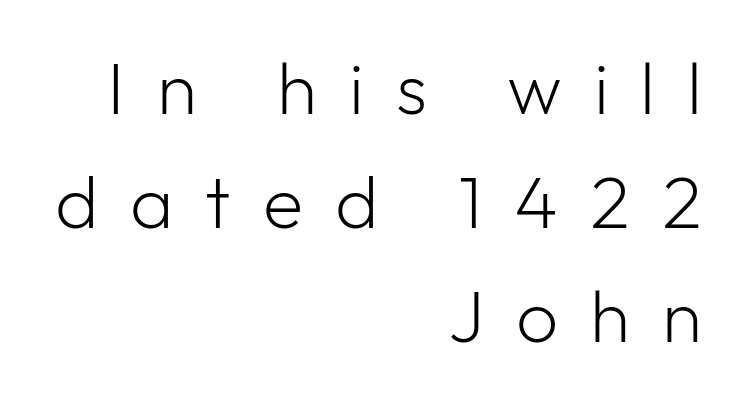
{"serif": "no", "italic": "no", "bold": "no", "weight": "light", "width": "normal", "stroke_contrast": "low", "x_height": "medium", "monospaced": "no", "underline": "no", "align": "right", "line_spacing": "normal", "line_spacing_ratio": 1.54, "letter_spacing": "wide", "letter_spacing_em": 0.43, "glyph_px": 74}
